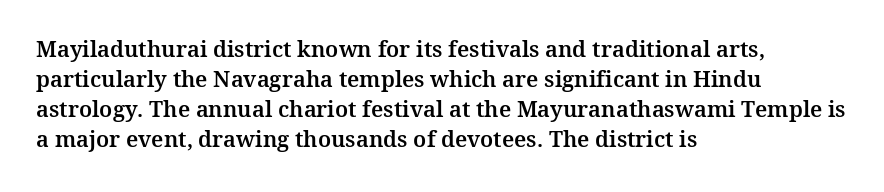
Q: Is the text italic (slanted)? A: No, it is upright.
Q: Is the text underlined? A: No.
Q: How is the paragraph aligned? A: Left-aligned.
Q: Is the spacing between letters normal or unusually wide? A: Normal.
Q: Is the spacing between lines tight, normal or loose? A: Normal.
